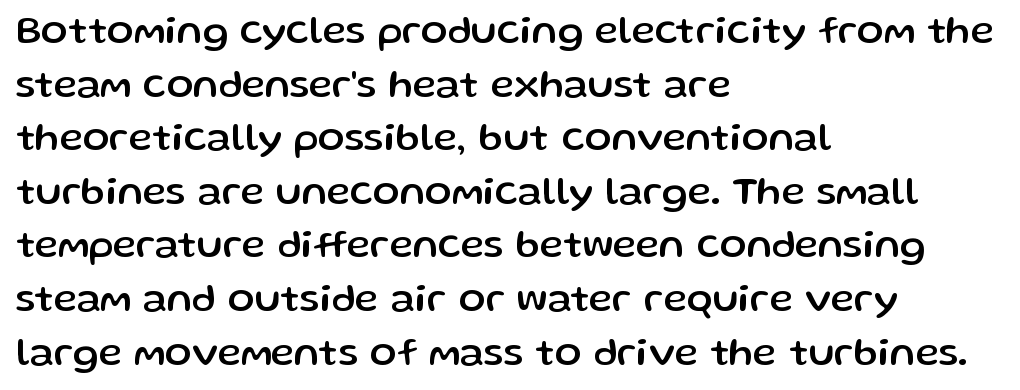
{"serif": "no", "italic": "no", "width": "normal", "stroke_contrast": "low", "x_height": "medium", "monospaced": "no", "underline": "no", "align": "left", "line_spacing": "normal", "line_spacing_ratio": 1.34, "letter_spacing": "normal", "letter_spacing_em": 0.0, "glyph_px": 40}
